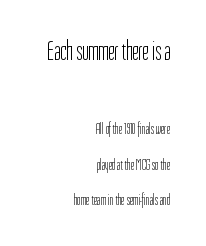
{"italic": "no", "bold": "no", "underline": "no", "align": "right", "line_spacing": "loose", "line_spacing_ratio": 2.36, "letter_spacing": "normal", "letter_spacing_em": 0.0, "larger_block": "first", "size_ratio": 1.8, "glyph_px": 27}
